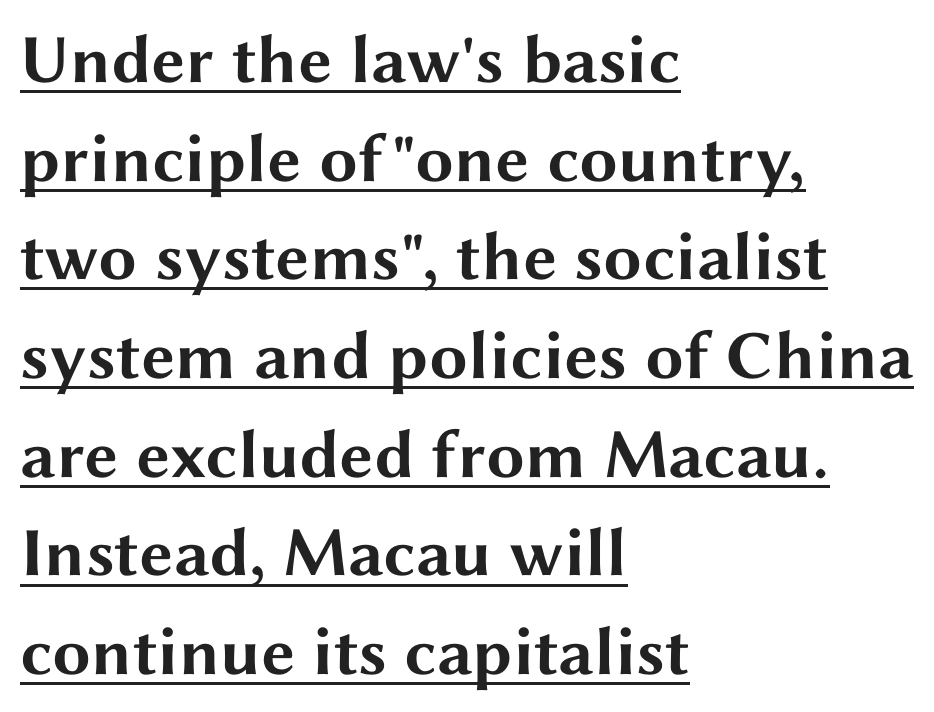
The image shows 69 px bold, wide sans-serif type, upright; set left-aligned, normal line spacing (1.43x), normal letter spacing, underlined; medium stroke contrast and a medium x-height.
